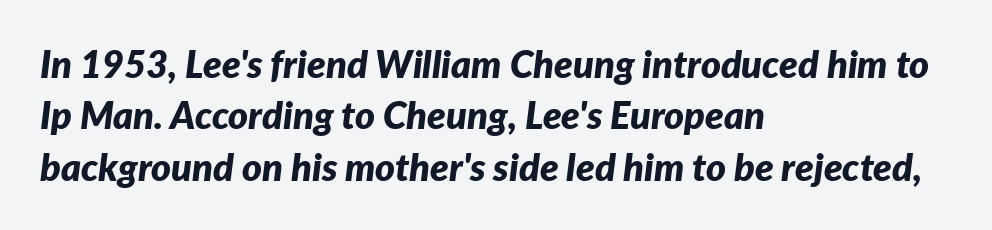
The image shows 38 px bold type, italic (leaning right); set left-aligned, normal line spacing (1.35x), normal letter spacing, not underlined; low stroke contrast and a medium x-height.
